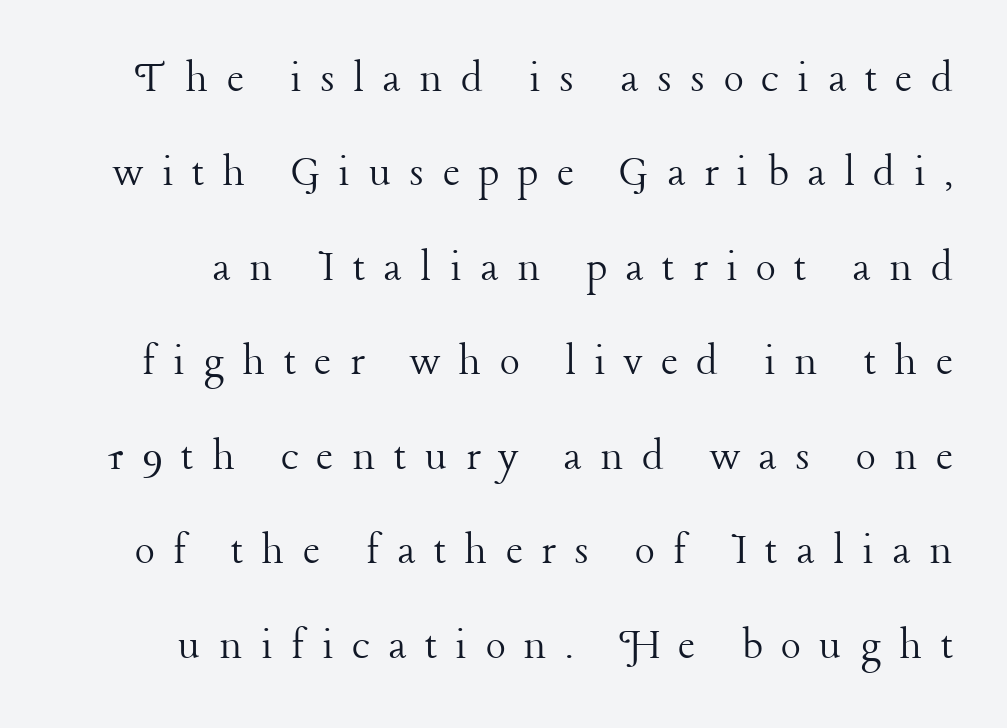
Looks like regular typesetting: each glyph gets only the width it needs. This rendering features lettering with no underline. Is this a heavy cut? Hardly; it is regular or lighter. The specimen reads as upright at a glance. What stands out about the letter spacing? Its width — letters are far apart.
